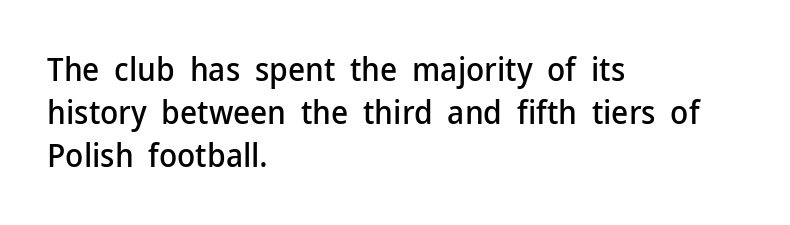
No feet cap the strokes, marking this as sans-serif type. These lines stack with their left ends in a neat column. The lettering holds an erect, upright posture throughout. Think of a printed novel: that variable character pitch is what you see here. The lines sit at an ordinary, default distance from one another. Standard letterfit; no display-style spreading of the glyphs.
